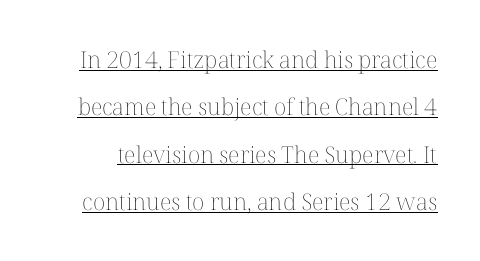
The image shows 23 px text type, upright; set loose line spacing (2.06x), normal letter spacing, underlined.
